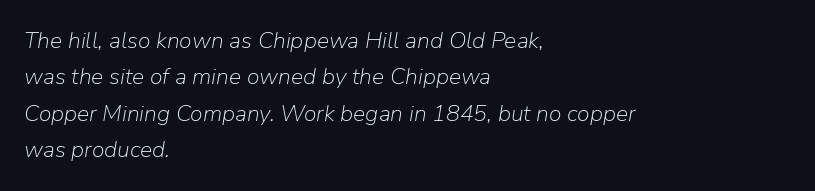
The image shows 23 px text type, italic (leaning right); set left-aligned, normal line spacing (1.58x), normal letter spacing, not underlined.
